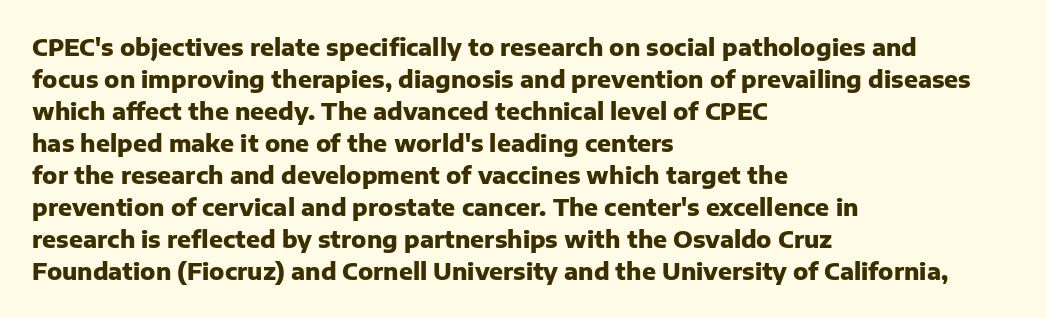
The image shows 23 px bold type, upright; set left-aligned, normal line spacing (1.39x), normal letter spacing, not underlined.
